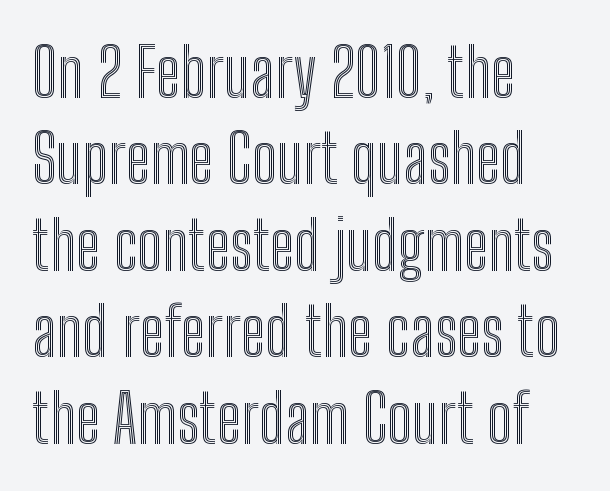
{"italic": "no", "width": "condensed", "x_height": "medium", "monospaced": "no", "underline": "no", "align": "left", "line_spacing": "normal", "line_spacing_ratio": 1.29, "letter_spacing": "normal", "letter_spacing_em": 0.0, "glyph_px": 67}
